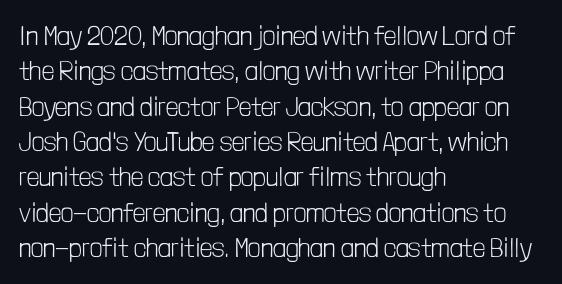
Q: Is the text bold? A: No.
Q: Is the text italic (slanted)? A: No, it is upright.
Q: Is the text underlined? A: No.
Q: How is the paragraph aligned? A: Left-aligned.
Q: Is the spacing between letters normal or unusually wide? A: Normal.
Q: Is the spacing between lines tight, normal or loose? A: Normal.
